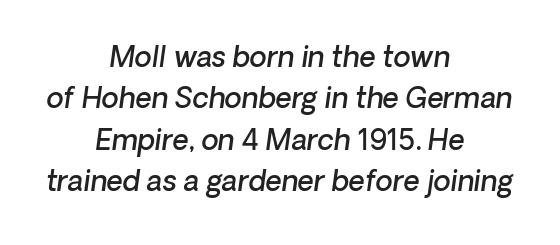
The image shows 28 px semibold type, italic (leaning right); set centered, normal line spacing (1.48x), normal letter spacing, not underlined; low stroke contrast and a medium x-height.
